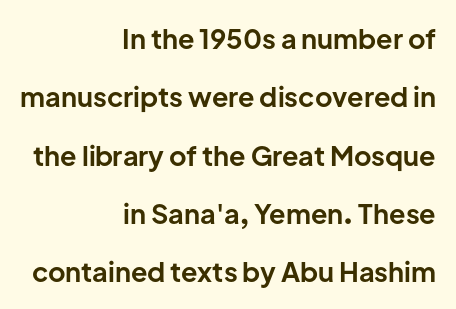
The image shows 27 px bold type, upright; set right-aligned, loose line spacing (2.16x), normal letter spacing, not underlined.
